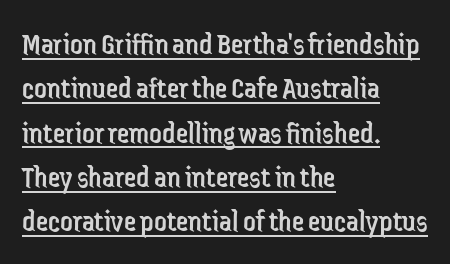
{"serif": "no", "italic": "no", "bold": "no", "weight": "regular", "width": "condensed", "stroke_contrast": "low", "x_height": "medium", "monospaced": "no", "underline": "yes", "align": "left", "line_spacing": "normal", "line_spacing_ratio": 1.43, "letter_spacing": "normal", "letter_spacing_em": 0.0, "glyph_px": 31}
